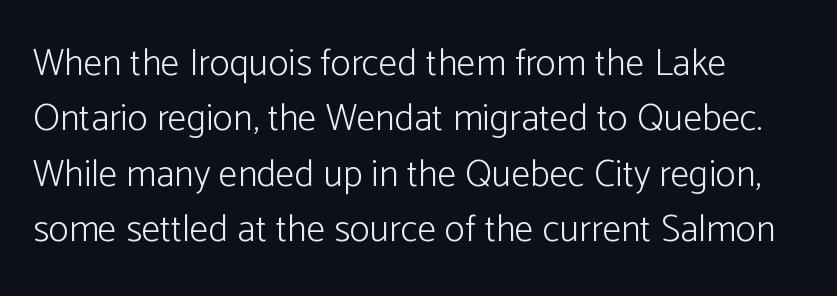
Q: Is the text bold? A: No.
Q: Is the text italic (slanted)? A: No, it is upright.
Q: Is the typeface a serif or a sans-serif typeface? A: Sans-serif.
Q: Is the text underlined? A: No.
Q: How is the paragraph aligned? A: Left-aligned.
Q: Is the spacing between letters normal or unusually wide? A: Normal.
Q: Is the spacing between lines tight, normal or loose? A: Normal.
Q: Width (condensed, normal, or wide)? A: Normal.
Q: Stroke contrast? A: Low.
Q: x-height? A: Medium.
Q: Monospaced? A: No.
